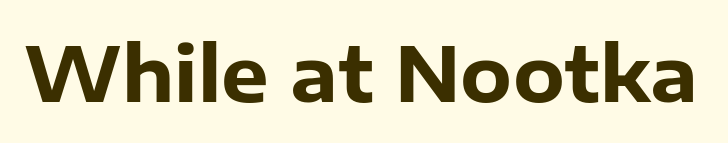
Q: Is the text bold? A: Yes.
Q: Is the text italic (slanted)? A: No, it is upright.
Q: Is the typeface a serif or a sans-serif typeface? A: Sans-serif.
Q: Is the text underlined? A: No.
Q: Is the spacing between letters normal or unusually wide? A: Normal.
Q: Width (condensed, normal, or wide)? A: Normal.
Q: Stroke contrast? A: Low.
Q: x-height? A: Medium.
Q: Monospaced? A: No.
